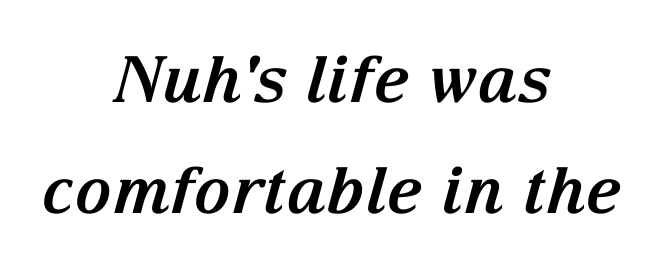
Q: Is the text bold? A: Yes.
Q: Is the text italic (slanted)? A: Yes, it leans right by about 15 degrees.
Q: Is the typeface a serif or a sans-serif typeface? A: Serif.
Q: Is the text underlined? A: No.
Q: How is the paragraph aligned? A: Centered.
Q: Is the spacing between letters normal or unusually wide? A: Normal.
Q: Width (condensed, normal, or wide)? A: Normal.
Q: Stroke contrast? A: Medium.
Q: x-height? A: Medium.
Q: Monospaced? A: No.
